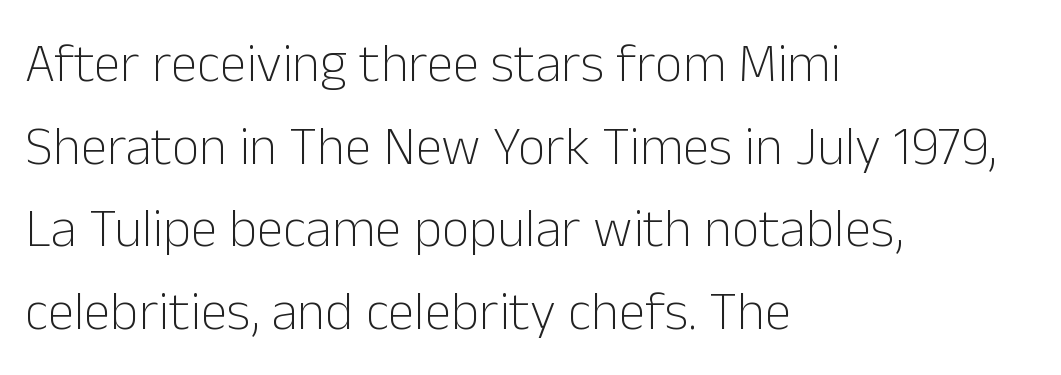
The image shows 54 px light sans-serif type, upright; set left-aligned, normal line spacing (1.53x), normal letter spacing, not underlined; low stroke contrast and a medium x-height.
